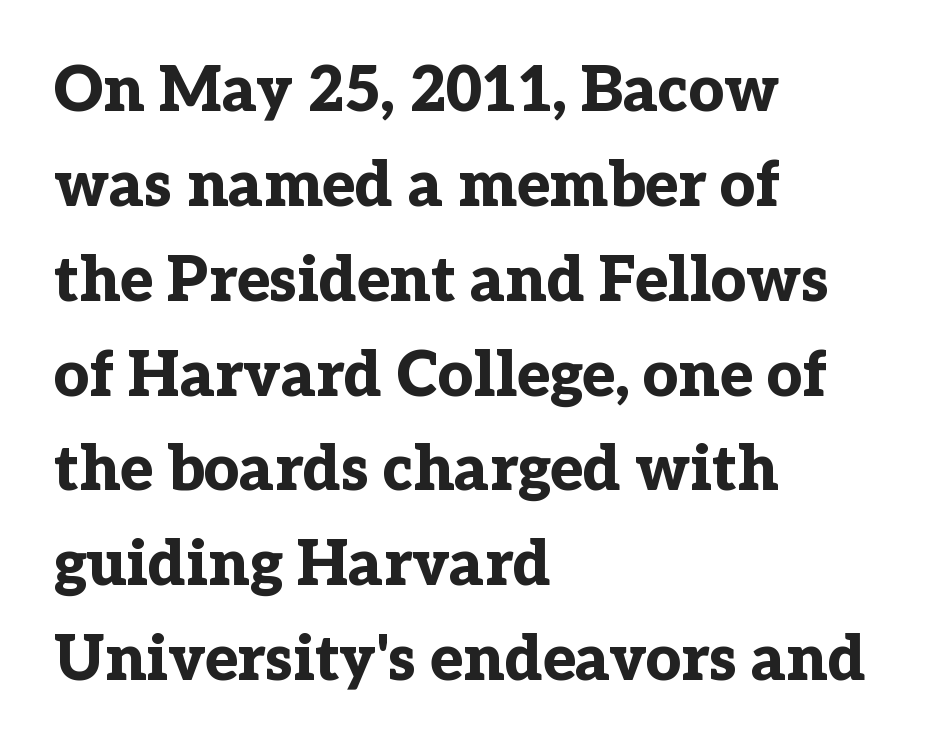
The type family on display is of the serif kind. Notice how descenders clear the ascenders below comfortably — that's standard leading. Unmarked baselines from the first word to the last. Stroke thickness is high; the sample reads as a true bold. Inter-character spacing is left at the font's built-in metrics.
